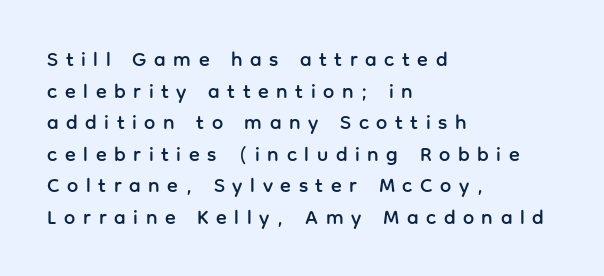
{"italic": "no", "underline": "no", "align": "left", "line_spacing": "normal", "line_spacing_ratio": 1.58, "letter_spacing": "wide", "letter_spacing_em": 0.38, "glyph_px": 20}
